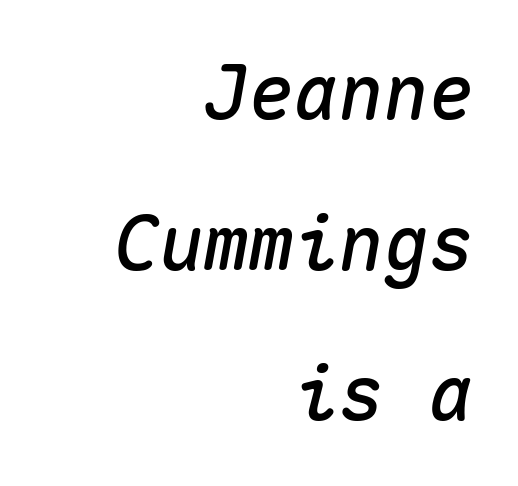
Descender tails drop into unmarked territory. Each letter, wide or thin by design, is forced into the same width here. The whole block is typeset with a tilt. One glance says open: line gaps are wider than usual. Typeset ragged left — the right edge is the straight one. Look at the tracking — it's just the regular setting, nothing added.
